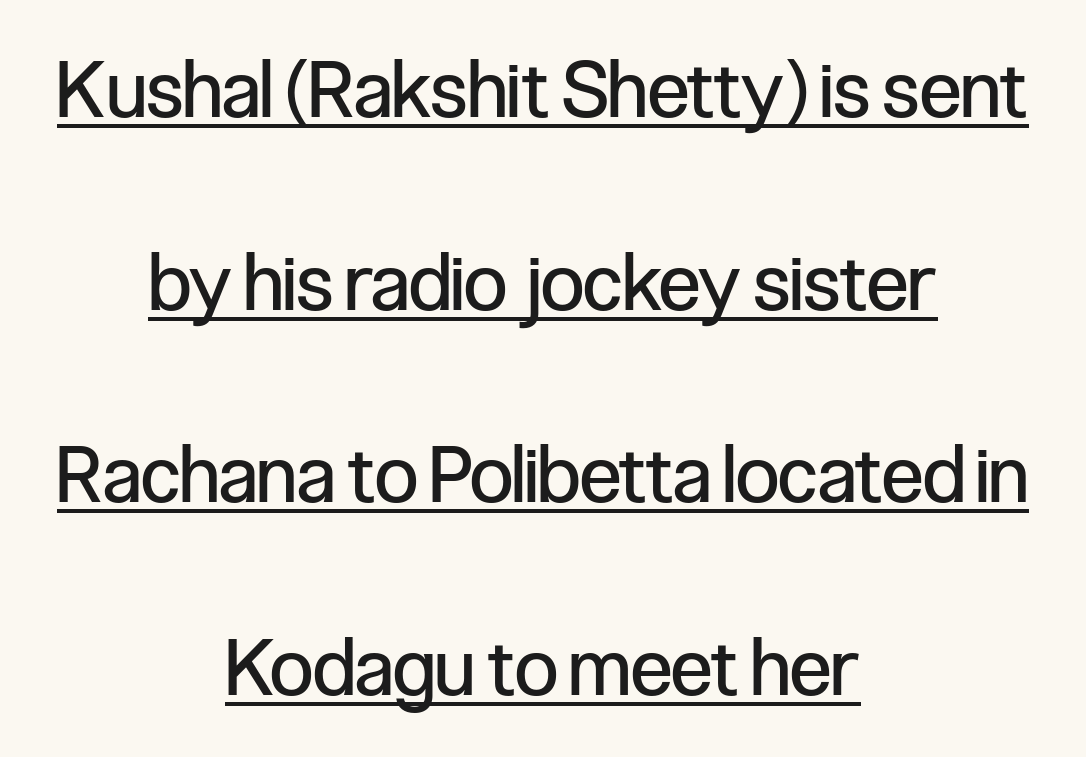
Q: Is the text bold? A: No.
Q: Is the text italic (slanted)? A: No, it is upright.
Q: Is the typeface a serif or a sans-serif typeface? A: Sans-serif.
Q: Is the text underlined? A: Yes.
Q: How is the paragraph aligned? A: Centered.
Q: Is the spacing between letters normal or unusually wide? A: Normal.
Q: Is the spacing between lines tight, normal or loose? A: Loose.
Q: Width (condensed, normal, or wide)? A: Condensed.
Q: Stroke contrast? A: Low.
Q: x-height? A: Medium.
Q: Monospaced? A: No.
